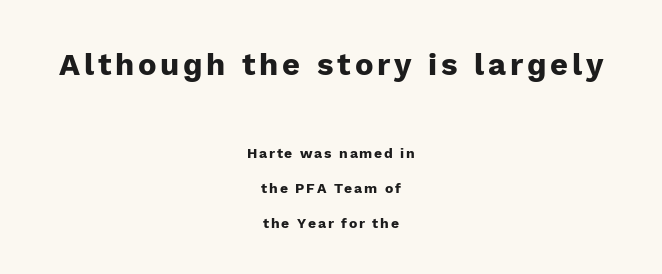
The image shows 31 px heavy sans-serif type, upright; set centered, loose line spacing (2.5x), not underlined; the first (top) block is 2.21x larger; low stroke contrast and a medium x-height.
